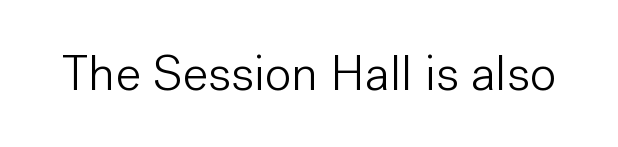
Q: Is the text bold? A: No.
Q: Is the text italic (slanted)? A: No, it is upright.
Q: Is the typeface a serif or a sans-serif typeface? A: Sans-serif.
Q: Is the text underlined? A: No.
Q: Is the spacing between letters normal or unusually wide? A: Normal.
Q: Width (condensed, normal, or wide)? A: Normal.
Q: Stroke contrast? A: Low.
Q: x-height? A: Medium.
Q: Monospaced? A: No.
